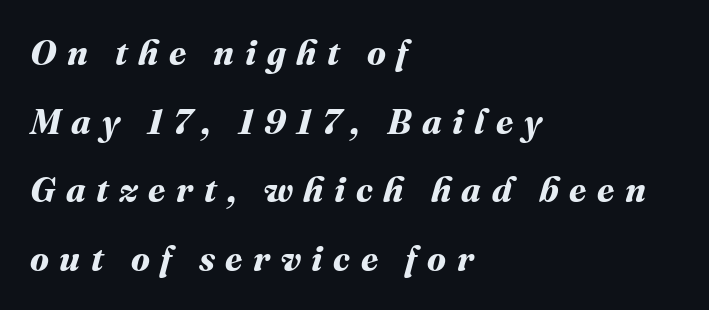
Leading is clearly above the norm, producing a sparse column. This rendering widens character spacing well past its baseline value. All the whitespace from short lines collects on the right. The face used here is proportionally spaced, like ordinary book or web type. Lines of text with bare space underneath.
